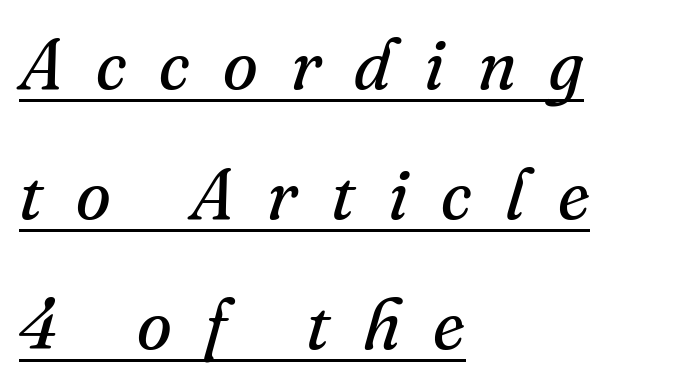
Font category for this specimen: serif. Line beginnings align vertically; line endings do not. Emphasis-style slanted type is in use. Underlined type. The cut favours lightness, reaching ordinary text weight at its darkest. Spacing verdict: proportional, widths tailored to each character.
